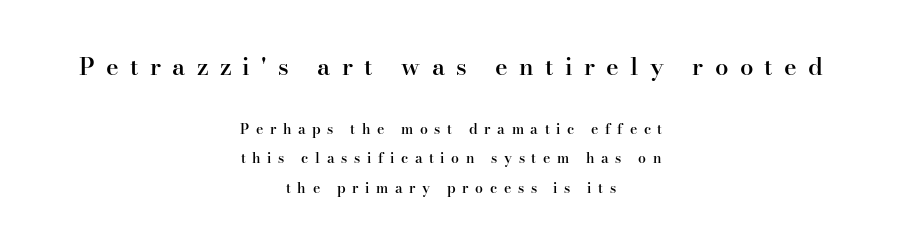
Q: Is the text bold? A: Semi-bold.
Q: Is the text italic (slanted)? A: No, it is upright.
Q: Is the text underlined? A: No.
Q: How is the paragraph aligned? A: Centered.
Q: Is the spacing between letters normal or unusually wide? A: Unusually wide.
Q: Is the spacing between lines tight, normal or loose? A: Loose.
Q: Which block of text is set in a larger size, the first (top) or the second (bottom)? A: The first (top) one.
